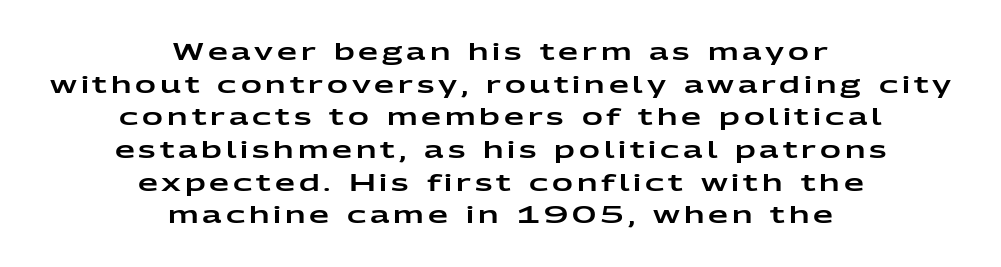
These lines were composed using upright roman letters. Visually the block forms a symmetrical silhouette, jagged on both flanks. The space directly below the letters is spotless. Vertically, the passage feels balanced, rows spaced as you'd expect.
